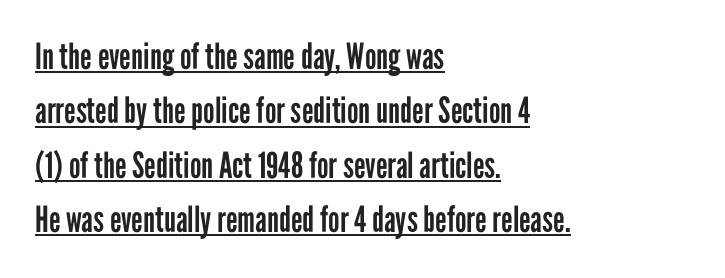
{"serif": "no", "italic": "no", "bold": "no", "weight": "regular", "width": "condensed", "stroke_contrast": "low", "x_height": "medium", "monospaced": "no", "underline": "yes", "align": "left", "line_spacing": "normal", "line_spacing_ratio": 1.51, "letter_spacing": "normal", "letter_spacing_em": 0.0, "glyph_px": 36}
